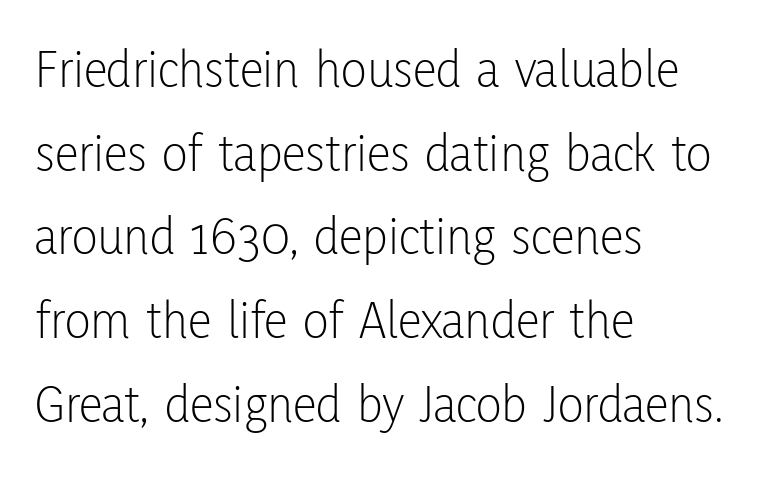
In CSS terms this would be text-align: left. These lines are composed in type without serifs. Spacing verdict: proportional, widths tailored to each character. Characters remain perfectly vertical along every line.
